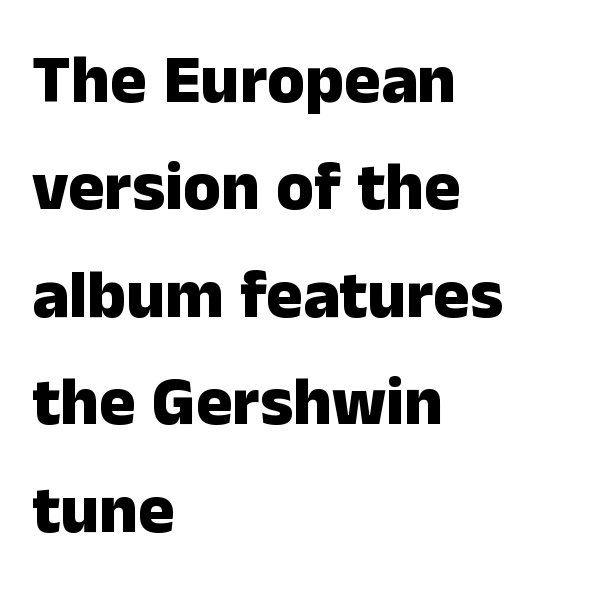
The image shows 68 px heavy sans-serif type, upright; set left-aligned, normal line spacing (1.58x), normal letter spacing, not underlined; low stroke contrast and a medium x-height.
